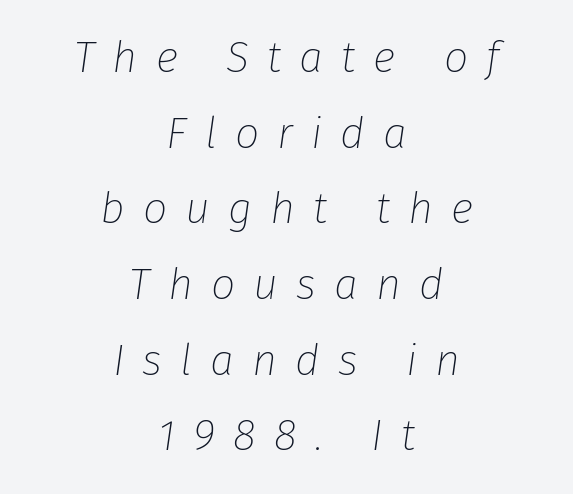
A centered setting, common on invitations and titles, is used for this passage. Designer's note — italics engaged. Each letter keeps its own natural width here, so spacing adapts to shape. A quiet, ordinary-to-light weight characterises the typeface.
